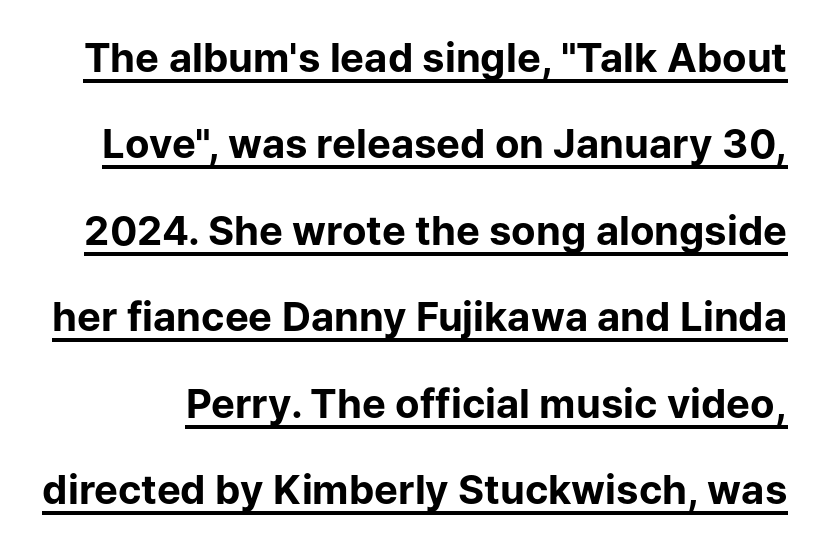
Q: Is the text bold? A: Yes.
Q: Is the text italic (slanted)? A: No, it is upright.
Q: Is the typeface a serif or a sans-serif typeface? A: Sans-serif.
Q: Is the text underlined? A: Yes.
Q: Is the spacing between letters normal or unusually wide? A: Normal.
Q: Is the spacing between lines tight, normal or loose? A: Loose.
Q: Width (condensed, normal, or wide)? A: Normal.
Q: Stroke contrast? A: Low.
Q: x-height? A: Medium.
Q: Monospaced? A: No.
